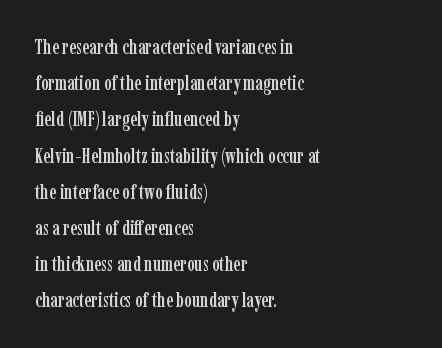
Q: Is the text italic (slanted)? A: No, it is upright.
Q: Is the text underlined? A: No.
Q: How is the paragraph aligned? A: Left-aligned.
Q: Is the spacing between letters normal or unusually wide? A: Normal.
